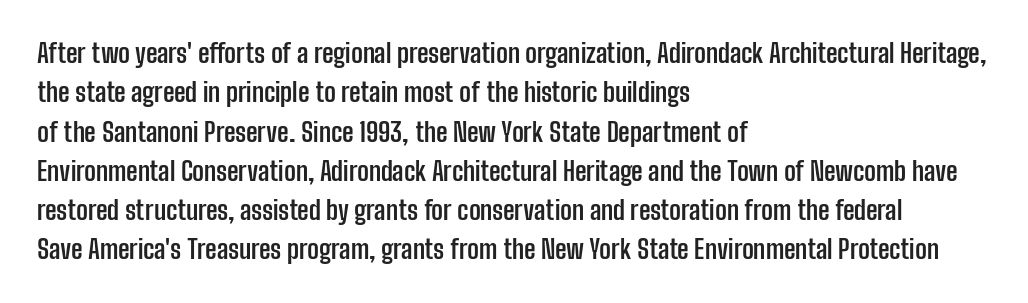
Q: Is the text bold? A: Yes.
Q: Is the text italic (slanted)? A: No, it is upright.
Q: Is the text underlined? A: No.
Q: How is the paragraph aligned? A: Left-aligned.
Q: Is the spacing between letters normal or unusually wide? A: Normal.
Q: Is the spacing between lines tight, normal or loose? A: Normal.
